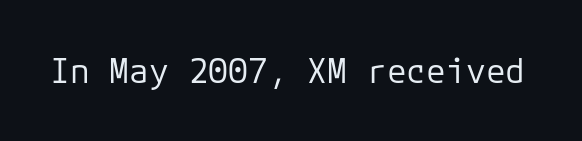
Stroke terminals: plain, sans-serif. Every character sits straight up, as roman type does. Clear beneath every line of the passage. A quiet, ordinary-to-light weight characterises the typeface. The letters sit at their default tracking, neither squeezed nor spread.
